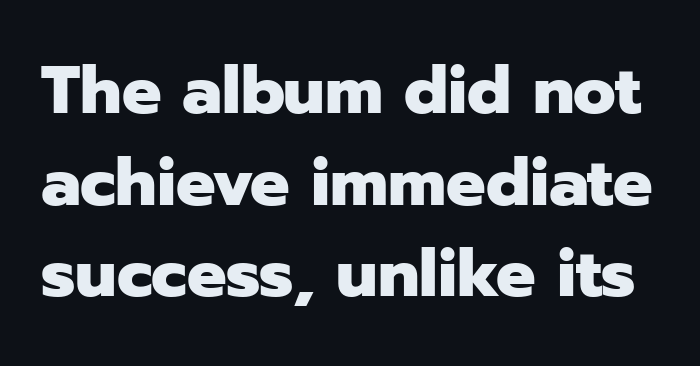
{"serif": "no", "italic": "no", "bold": "yes", "weight": "heavy", "width": "normal", "stroke_contrast": "low", "x_height": "medium", "monospaced": "no", "underline": "no", "line_spacing": "normal", "line_spacing_ratio": 1.39, "letter_spacing": "normal", "letter_spacing_em": 0.0, "glyph_px": 66}
